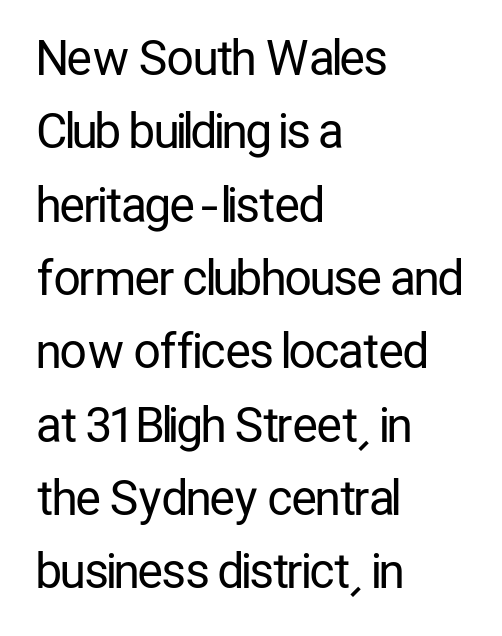
{"serif": "no", "italic": "no", "bold": "no", "weight": "regular", "width": "condensed", "stroke_contrast": "low", "x_height": "medium", "monospaced": "no", "underline": "no", "align": "left", "line_spacing": "normal", "line_spacing_ratio": 1.56, "letter_spacing": "normal", "letter_spacing_em": 0.0, "glyph_px": 47}
